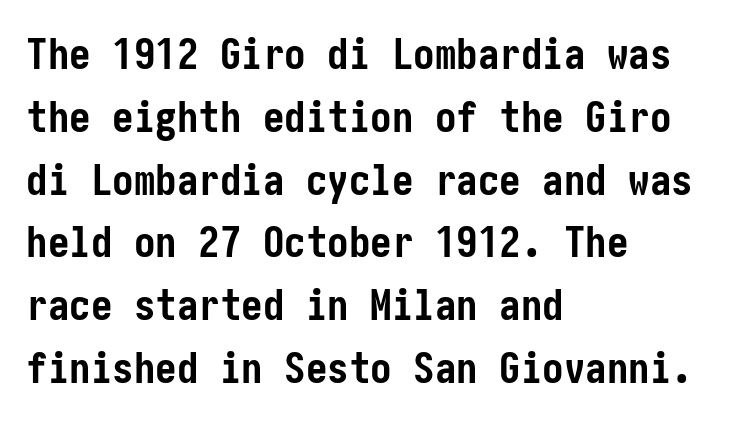
{"serif": "no", "italic": "no", "bold": "yes", "weight": "semibold", "width": "condensed", "stroke_contrast": "low", "x_height": "medium", "underline": "no", "align": "left", "line_spacing": "normal", "line_spacing_ratio": 1.46, "letter_spacing": "normal", "letter_spacing_em": 0.0, "glyph_px": 43}
